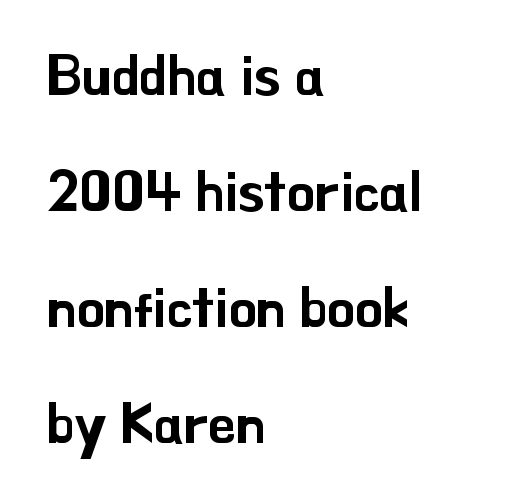
Q: Is the text italic (slanted)? A: No, it is upright.
Q: Is the typeface a serif or a sans-serif typeface? A: Sans-serif.
Q: Is the text underlined? A: No.
Q: How is the paragraph aligned? A: Left-aligned.
Q: Is the spacing between letters normal or unusually wide? A: Normal.
Q: Is the spacing between lines tight, normal or loose? A: Loose.
Q: Width (condensed, normal, or wide)? A: Normal.
Q: Stroke contrast? A: Low.
Q: x-height? A: Small.
Q: Monospaced? A: No.
